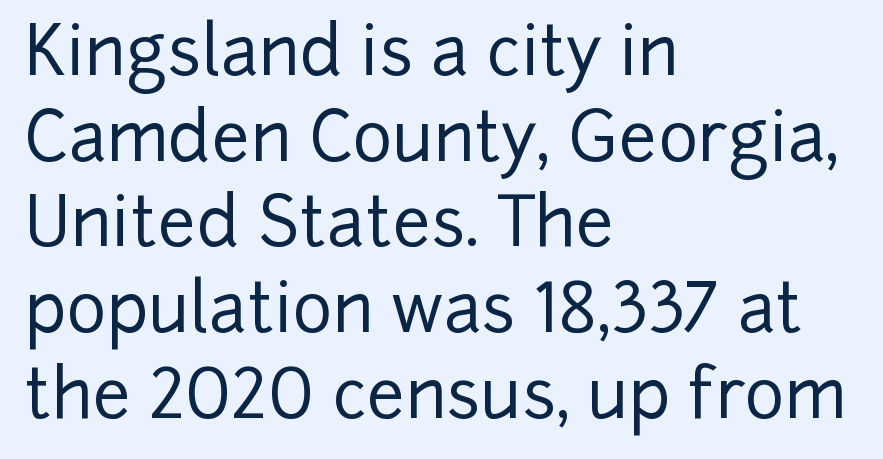
The image shows 68 px sans-serif type, upright; set left-aligned, normal line spacing (1.26x), normal letter spacing, not underlined; low stroke contrast and a medium x-height.
